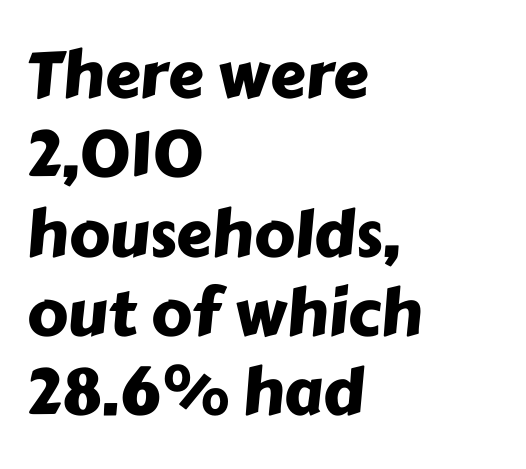
The image shows 64 px sans-serif type; set left-aligned, line spacing 1.24x, normal letter spacing, not underlined; low stroke contrast and a medium x-height.
